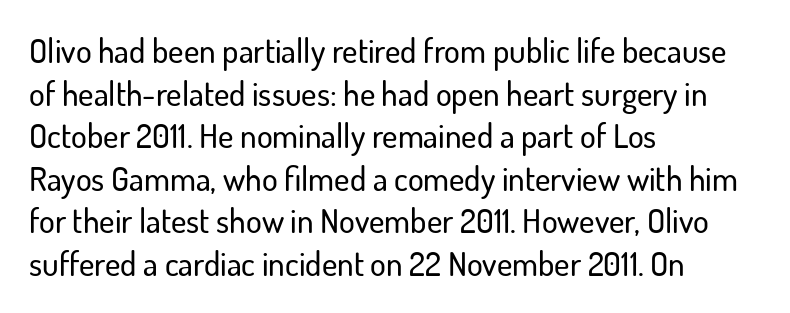
The image shows 33 px sans-serif type, upright; set left-aligned, normal line spacing (1.29x), normal letter spacing, not underlined; low stroke contrast and a small x-height.
